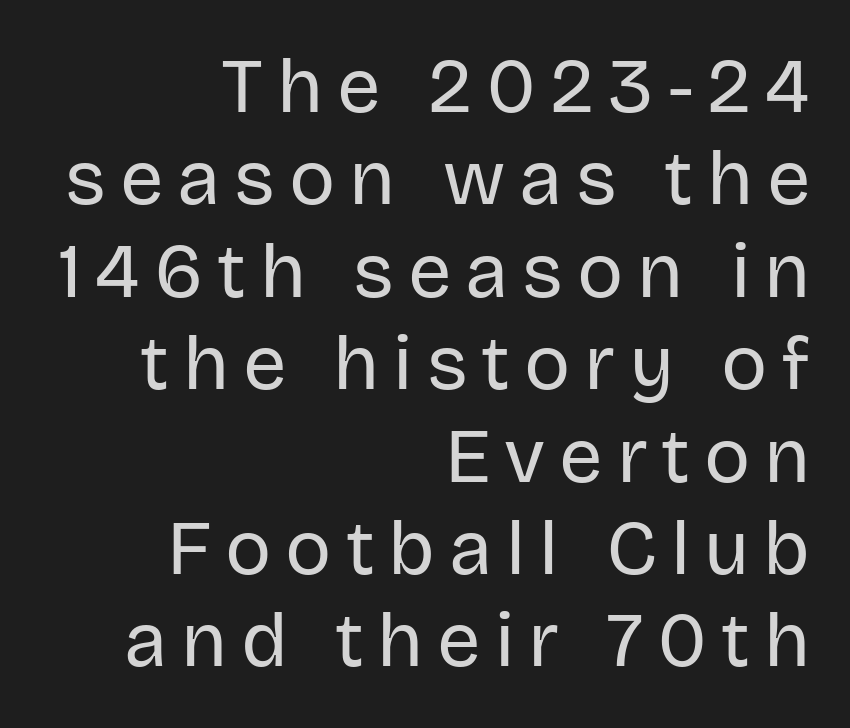
Q: Is the text bold? A: No.
Q: Is the text italic (slanted)? A: No, it is upright.
Q: Is the typeface a serif or a sans-serif typeface? A: Sans-serif.
Q: Is the text underlined? A: No.
Q: How is the paragraph aligned? A: Right-aligned.
Q: Width (condensed, normal, or wide)? A: Normal.
Q: Stroke contrast? A: Low.
Q: x-height? A: Large.
Q: Monospaced? A: No.
